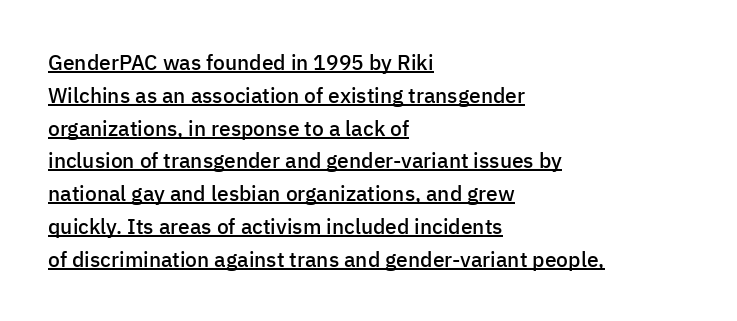
{"italic": "no", "bold": "semi", "underline": "yes", "align": "left", "line_spacing": "normal", "line_spacing_ratio": 1.56, "letter_spacing": "normal", "letter_spacing_em": 0.0, "glyph_px": 21}
